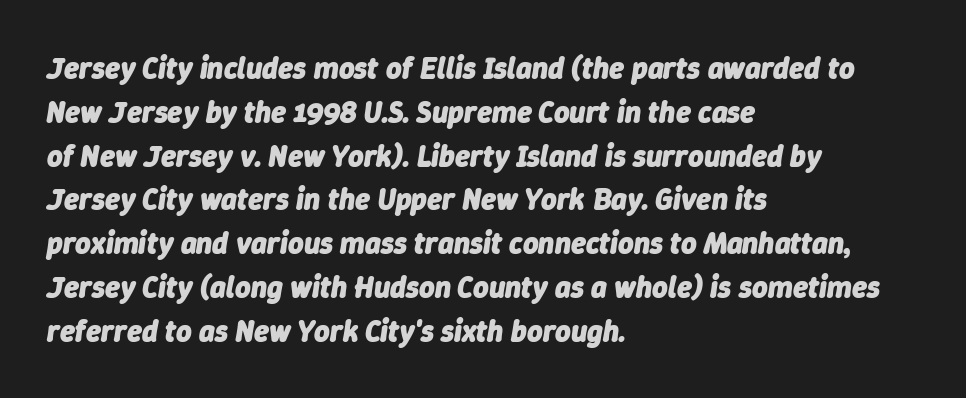
The image shows 30 px heavy type, italic (leaning right); set left-aligned, normal line spacing (1.46x), normal letter spacing, not underlined; low stroke contrast and a medium x-height.
